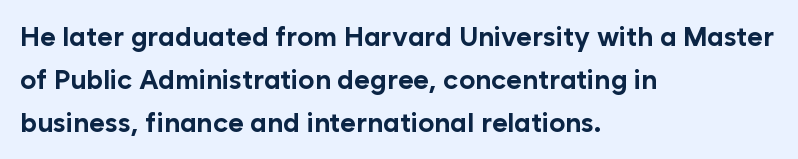
Q: Is the text bold? A: Yes.
Q: Is the text italic (slanted)? A: No, it is upright.
Q: Is the text underlined? A: No.
Q: How is the paragraph aligned? A: Left-aligned.
Q: Is the spacing between letters normal or unusually wide? A: Normal.
Q: Is the spacing between lines tight, normal or loose? A: Normal.
